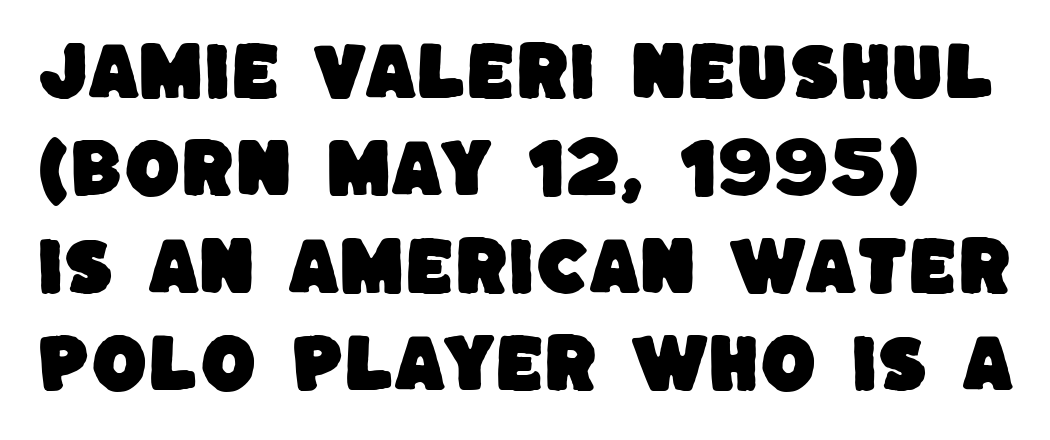
The area under the type is left untouched. Summary of vertical rhythm: regular, with standard interline spacing. Nothing sits at the stroke ends, so this counts as sans-serif. Varying glyph widths throughout — classic text-font behaviour. You could call the tracking neutral — neither tight nor loose.
